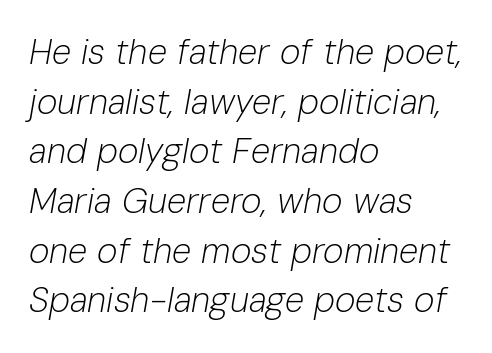
{"italic": "yes", "lean": "right", "slant_degrees": 10, "bold": "no", "weight": "light", "width": "normal", "stroke_contrast": "low", "x_height": "medium", "monospaced": "no", "underline": "no", "align": "left", "line_spacing": "normal", "line_spacing_ratio": 1.42, "letter_spacing": "normal", "letter_spacing_em": 0.0, "glyph_px": 35}
